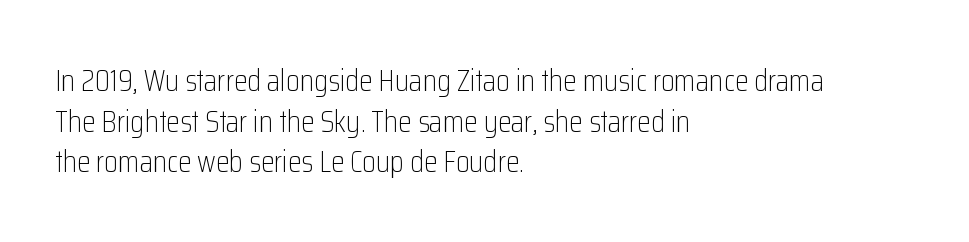
The image shows 31 px light, condensed sans-serif type, upright; set left-aligned, normal line spacing (1.31x), normal letter spacing, not underlined; low stroke contrast and a medium x-height.
